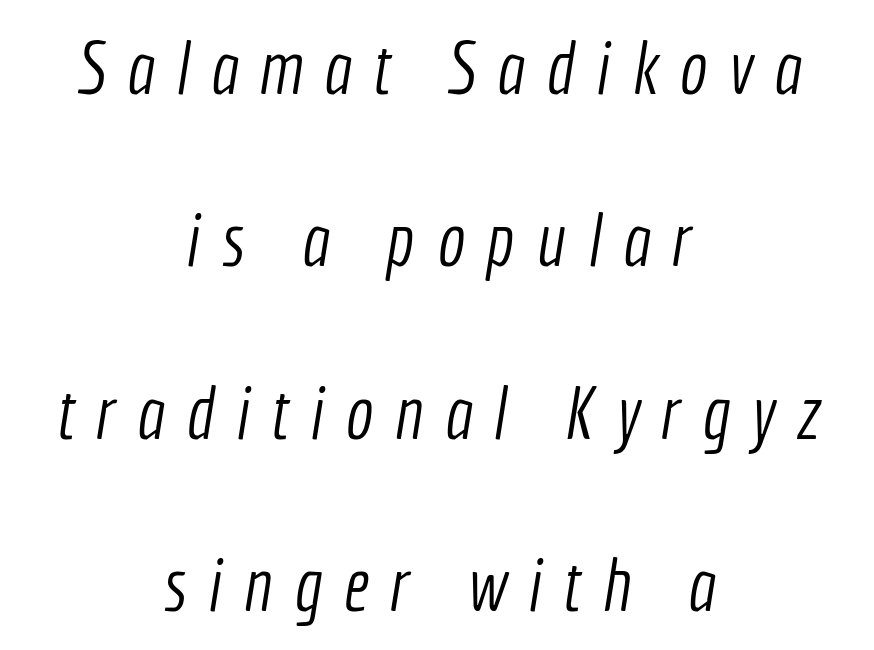
Q: Is the text bold? A: No.
Q: Is the typeface a serif or a sans-serif typeface? A: Sans-serif.
Q: Is the text underlined? A: No.
Q: How is the paragraph aligned? A: Centered.
Q: Is the spacing between letters normal or unusually wide? A: Unusually wide.
Q: Is the spacing between lines tight, normal or loose? A: Loose.
Q: Width (condensed, normal, or wide)? A: Condensed.
Q: x-height? A: Medium.
Q: Monospaced? A: No.
